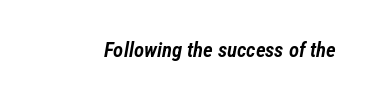
The image shows 21 px text type, italic (leaning right); set normal letter spacing, not underlined.
